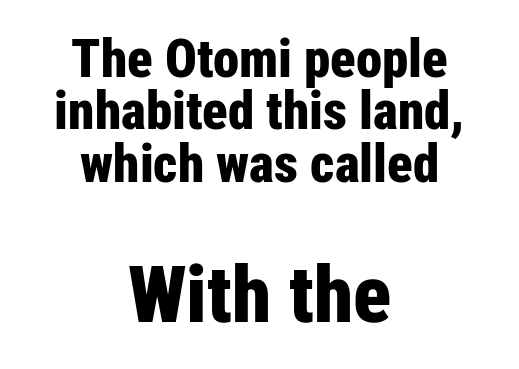
In terms of leading, this rendering errs on the cramped side. Each line is balanced around a shared central axis. This is sans-serif lettering, the kind often seen on screens and signage. This sample has the flowing, uneven cadence of proportional lettering. The passage shown is not underscored anywhere.
